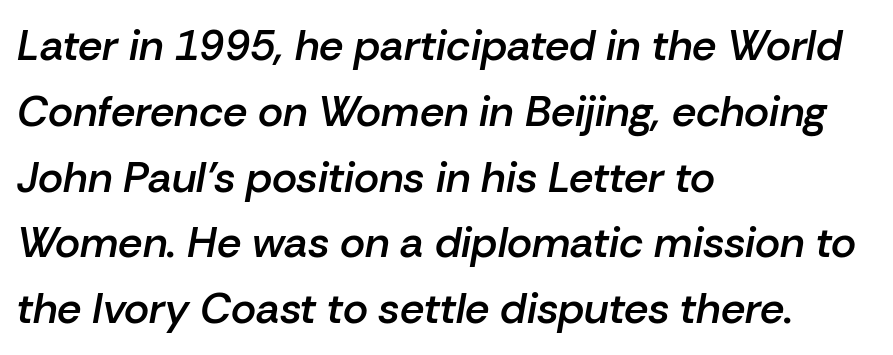
The image shows 43 px semibold type, italic (leaning right); set left-aligned, normal line spacing (1.53x), normal letter spacing, not underlined; low stroke contrast and a medium x-height.
